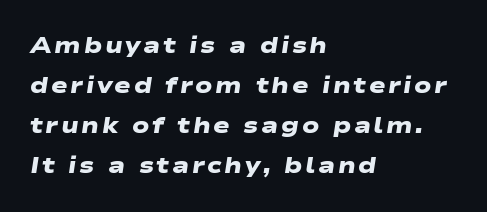
The image shows 22 px bold type; set left-aligned, line spacing 1.82x, not underlined.
